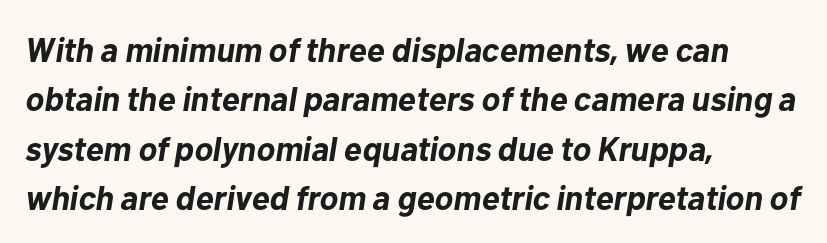
Q: Is the text bold? A: Yes.
Q: Is the text italic (slanted)? A: Yes, it leans right by about 10 degrees.
Q: Is the text underlined? A: No.
Q: How is the paragraph aligned? A: Left-aligned.
Q: Is the spacing between letters normal or unusually wide? A: Normal.
Q: Is the spacing between lines tight, normal or loose? A: Normal.
Q: Width (condensed, normal, or wide)? A: Normal.
Q: Stroke contrast? A: Low.
Q: x-height? A: Medium.
Q: Monospaced? A: No.
